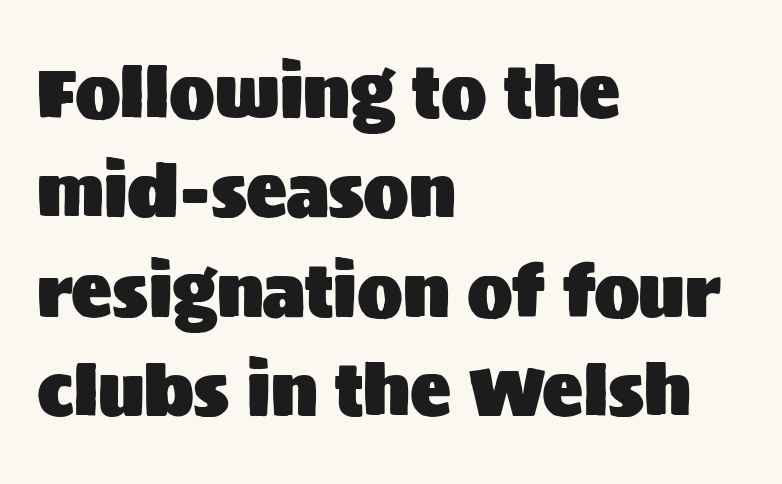
Q: Is the text italic (slanted)? A: No, it is upright.
Q: Is the typeface a serif or a sans-serif typeface? A: Sans-serif.
Q: Is the text underlined? A: No.
Q: How is the paragraph aligned? A: Left-aligned.
Q: Is the spacing between letters normal or unusually wide? A: Normal.
Q: Is the spacing between lines tight, normal or loose? A: Normal.
Q: Width (condensed, normal, or wide)? A: Normal.
Q: Stroke contrast? A: Medium.
Q: x-height? A: Large.
Q: Monospaced? A: No.
